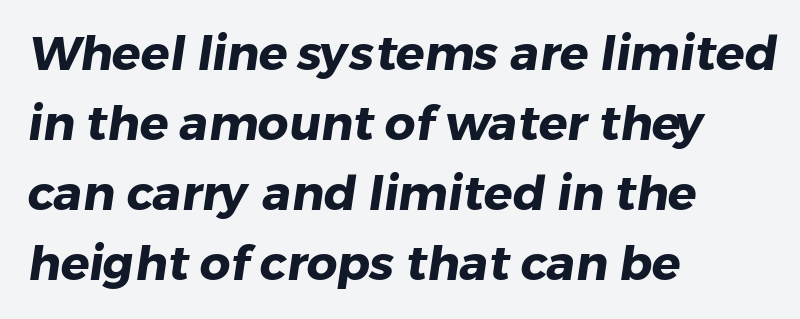
{"serif": "no", "bold": "yes", "weight": "heavy", "width": "normal", "stroke_contrast": "low", "x_height": "medium", "monospaced": "no", "underline": "no", "align": "left", "line_spacing": "normal", "line_spacing_ratio": 1.46, "letter_spacing": "normal", "letter_spacing_em": 0.0, "glyph_px": 48}
